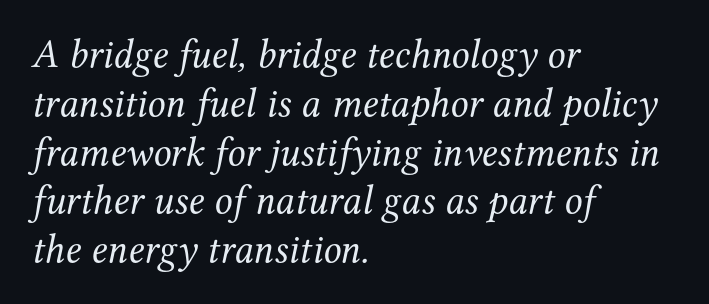
Q: Is the text bold? A: No.
Q: Is the text italic (slanted)? A: Yes, it leans right by about 12 degrees.
Q: Is the typeface a serif or a sans-serif typeface? A: Serif.
Q: Is the text underlined? A: No.
Q: How is the paragraph aligned? A: Left-aligned.
Q: Is the spacing between letters normal or unusually wide? A: Normal.
Q: Width (condensed, normal, or wide)? A: Normal.
Q: Stroke contrast? A: Medium.
Q: x-height? A: Medium.
Q: Monospaced? A: No.
